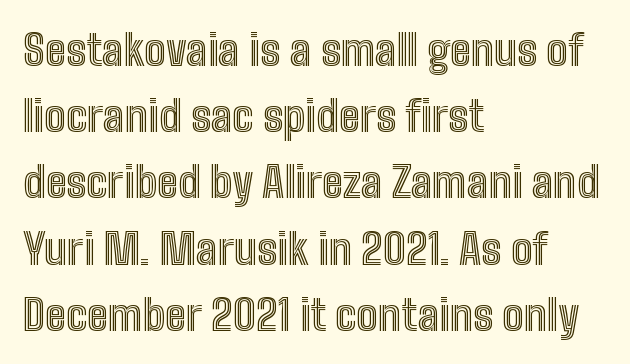
The image shows 43 px condensed type, upright; set left-aligned, normal line spacing (1.54x), normal letter spacing, not underlined; a medium x-height.
